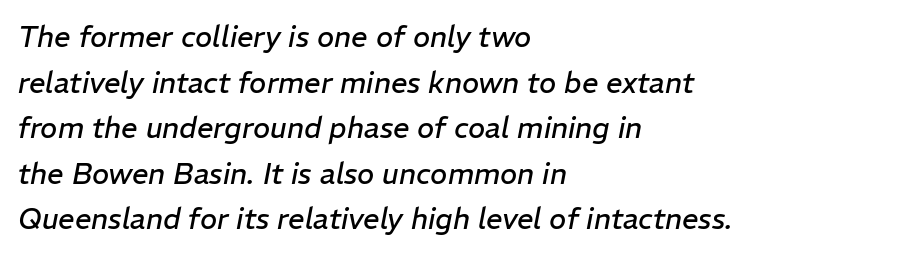
Q: Is the text bold? A: No.
Q: Is the text italic (slanted)? A: Yes, it leans right by about 11 degrees.
Q: Is the text underlined? A: No.
Q: How is the paragraph aligned? A: Left-aligned.
Q: Is the spacing between letters normal or unusually wide? A: Normal.
Q: Is the spacing between lines tight, normal or loose? A: Normal.
Q: Width (condensed, normal, or wide)? A: Normal.
Q: Stroke contrast? A: Low.
Q: x-height? A: Medium.
Q: Monospaced? A: No.
